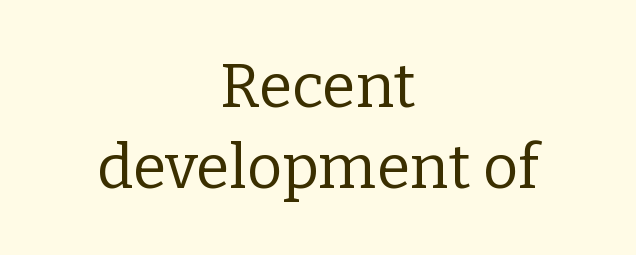
Lines of text with bare space underneath. No extra tracking has been applied to these lines. Horizontal bands of white between lines are of average thickness. Stroke mass is kept to a normal reading level or below. The face used here is seriffed, in the tradition of book romans.
